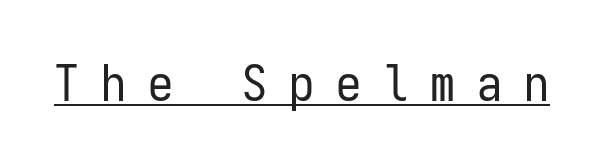
{"serif": "no", "italic": "no", "bold": "no", "weight": "regular", "width": "condensed", "stroke_contrast": "low", "x_height": "medium", "monospaced": "yes", "underline": "yes", "letter_spacing": "wide", "letter_spacing_em": 0.44, "glyph_px": 50}
